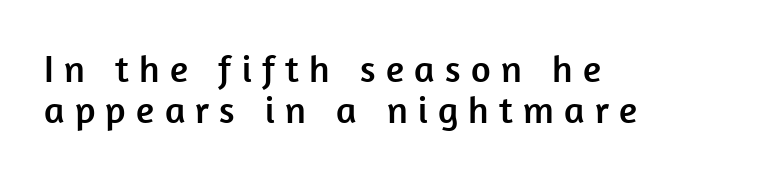
The image shows 38 px sans-serif type, upright; set left-aligned, tight line spacing (1.07x), unusually wide letter spacing (+0.27 em), not underlined; low stroke contrast and a medium x-height.
